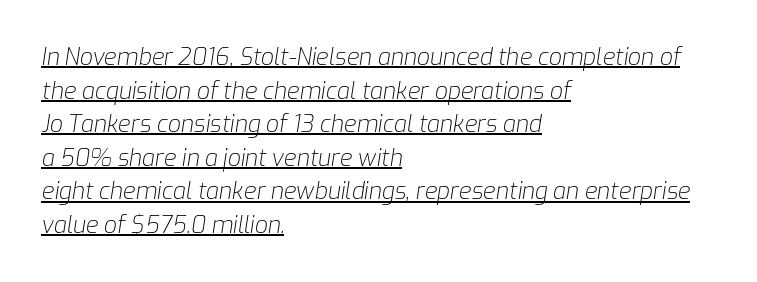
Caption: multi-line text, flush left, ragged right. Does a line run under the words? Yes, clearly. Slant detected: the letters are inclined. The cut favours lightness, reaching ordinary text weight at its darkest.
